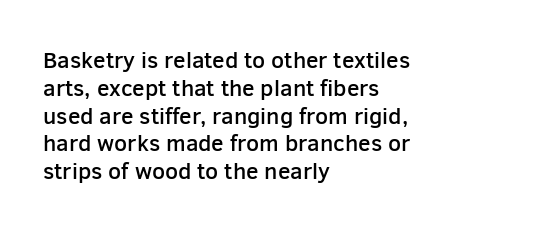
Q: Is the text bold? A: Semi-bold.
Q: Is the text italic (slanted)? A: No, it is upright.
Q: Is the text underlined? A: No.
Q: How is the paragraph aligned? A: Left-aligned.
Q: Is the spacing between letters normal or unusually wide? A: Normal.
